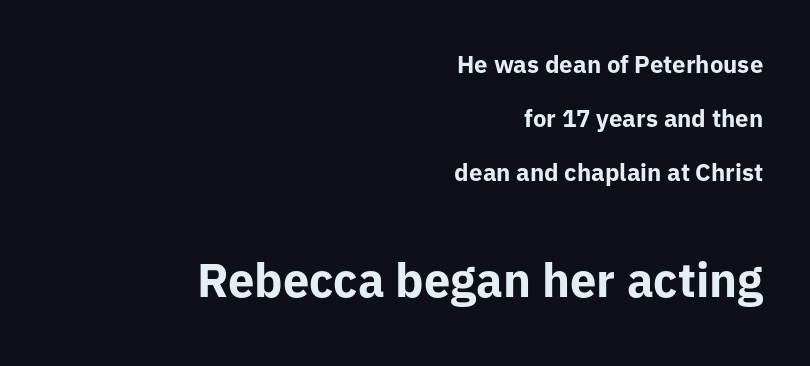
Q: Is the text bold? A: Yes.
Q: Is the text italic (slanted)? A: No, it is upright.
Q: Is the typeface a serif or a sans-serif typeface? A: Sans-serif.
Q: Is the text underlined? A: No.
Q: How is the paragraph aligned? A: Right-aligned.
Q: Is the spacing between letters normal or unusually wide? A: Normal.
Q: Is the spacing between lines tight, normal or loose? A: Loose.
Q: Which block of text is set in a larger size, the first (top) or the second (bottom)? A: The second (bottom) one.
Q: Width (condensed, normal, or wide)? A: Normal.
Q: Stroke contrast? A: Low.
Q: x-height? A: Medium.
Q: Monospaced? A: No.
